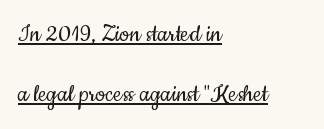
Q: Is the text bold? A: No.
Q: Is the text italic (slanted)? A: Yes.
Q: Is the typeface a serif or a sans-serif typeface? A: Sans-serif.
Q: Is the text underlined? A: Yes.
Q: How is the paragraph aligned? A: Left-aligned.
Q: Is the spacing between letters normal or unusually wide? A: Normal.
Q: Is the spacing between lines tight, normal or loose? A: Loose.
Q: Width (condensed, normal, or wide)? A: Condensed.
Q: Stroke contrast? A: Low.
Q: x-height? A: Small.
Q: Monospaced? A: No.
